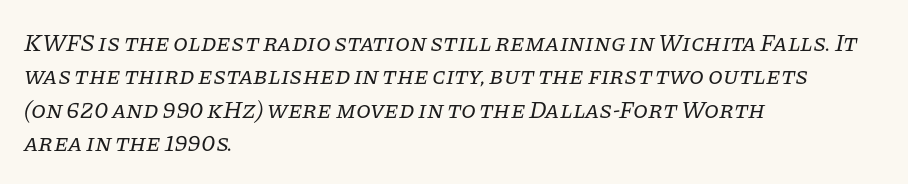
{"italic": "yes", "lean": "right", "slant_degrees": 11, "bold": "no", "underline": "no", "align": "left", "line_spacing": "normal", "line_spacing_ratio": 1.39, "letter_spacing": "normal", "letter_spacing_em": 0.0, "glyph_px": 24}
